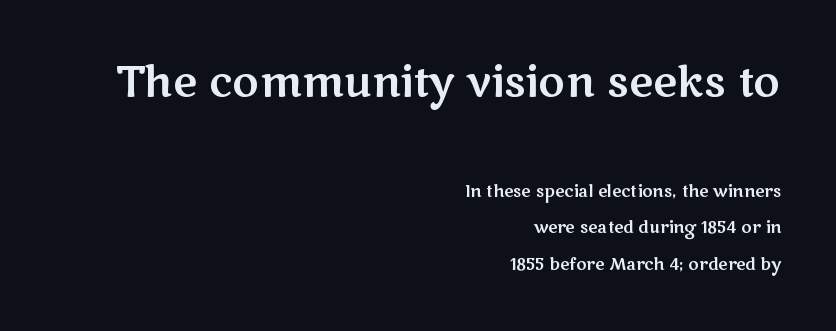
Q: Is the text italic (slanted)? A: No, it is upright.
Q: Is the typeface a serif or a sans-serif typeface? A: Sans-serif.
Q: Is the text underlined? A: No.
Q: How is the paragraph aligned? A: Right-aligned.
Q: Is the spacing between letters normal or unusually wide? A: Normal.
Q: Is the spacing between lines tight, normal or loose? A: Loose.
Q: Which block of text is set in a larger size, the first (top) or the second (bottom)? A: The first (top) one.
Q: Width (condensed, normal, or wide)? A: Wide.
Q: Stroke contrast? A: Medium.
Q: x-height? A: Medium.
Q: Monospaced? A: No.
